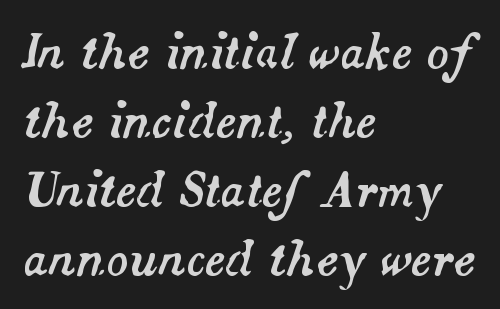
Q: Is the text italic (slanted)? A: Yes, it leans right by about 14 degrees.
Q: Is the text underlined? A: No.
Q: How is the paragraph aligned? A: Left-aligned.
Q: Is the spacing between letters normal or unusually wide? A: Normal.
Q: Is the spacing between lines tight, normal or loose? A: Normal.
Q: Width (condensed, normal, or wide)? A: Normal.
Q: Stroke contrast? A: Medium.
Q: x-height? A: Small.
Q: Monospaced? A: No.
